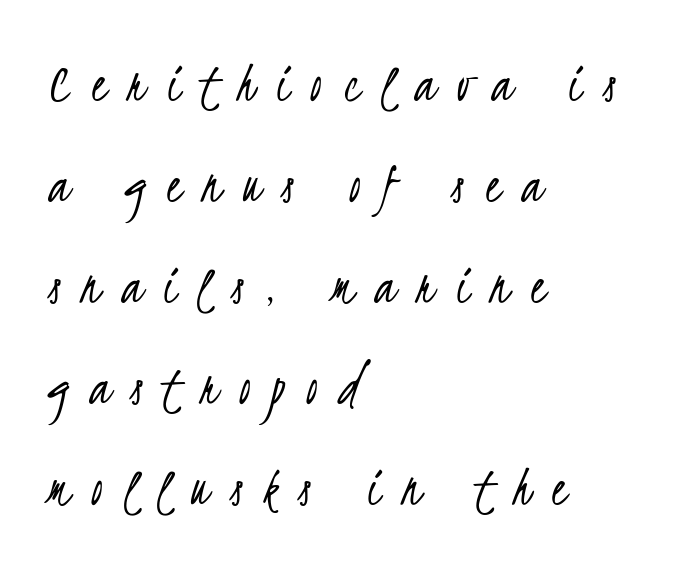
Loose tracking; the words dissolve into strings of separated letters. Anything drawn beneath the words? Only blank space. These lines are set flush left with a ragged right edge. A typesetter would label this face a sans. Think of a printed novel: that variable character pitch is what you see here. No extra ink here — the face is not bold.
